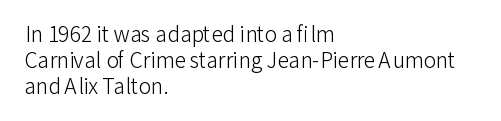
Q: Is the text bold? A: No.
Q: Is the text italic (slanted)? A: No, it is upright.
Q: Is the text underlined? A: No.
Q: How is the paragraph aligned? A: Left-aligned.
Q: Is the spacing between letters normal or unusually wide? A: Normal.
Q: Is the spacing between lines tight, normal or loose? A: Normal.
